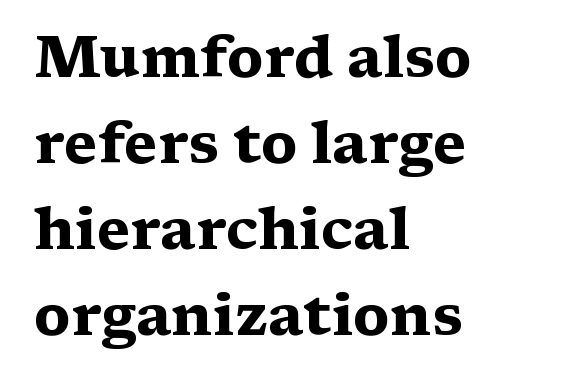
How are the letters spaced? Ordinarily, with no added tracking. The rendering uses a bold face; every stroke is thick and dark. Rendered with straight, roman letterforms. The characters display serif detailing at their extremities. Note the varied advance widths — an 'i' is clearly narrower than an 'm'. Letters rest on an invisible, unmarked baseline.
